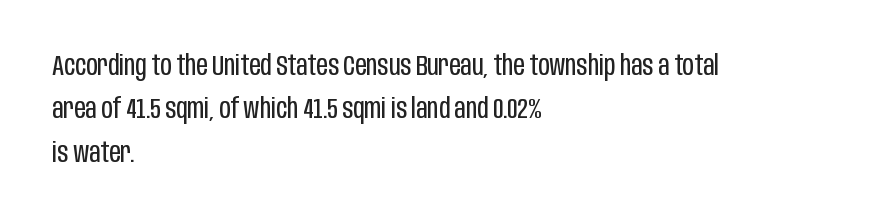
The image shows 28 px regular-weight, condensed sans-serif type, upright; set left-aligned, normal line spacing (1.55x), normal letter spacing, not underlined; low stroke contrast and a large x-height.
